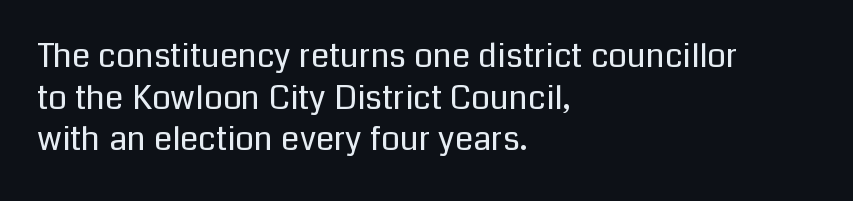
The weight would be labelled regular, book, light, or lighter still. These lines keep a tight, regular rhythm from letter to letter. The rendering uses natural spacing where letterforms have individual widths. A bare baseline throughout the passage. The typesetter chose a ragged-right arrangement here. The font's upright variant was chosen for this text.
